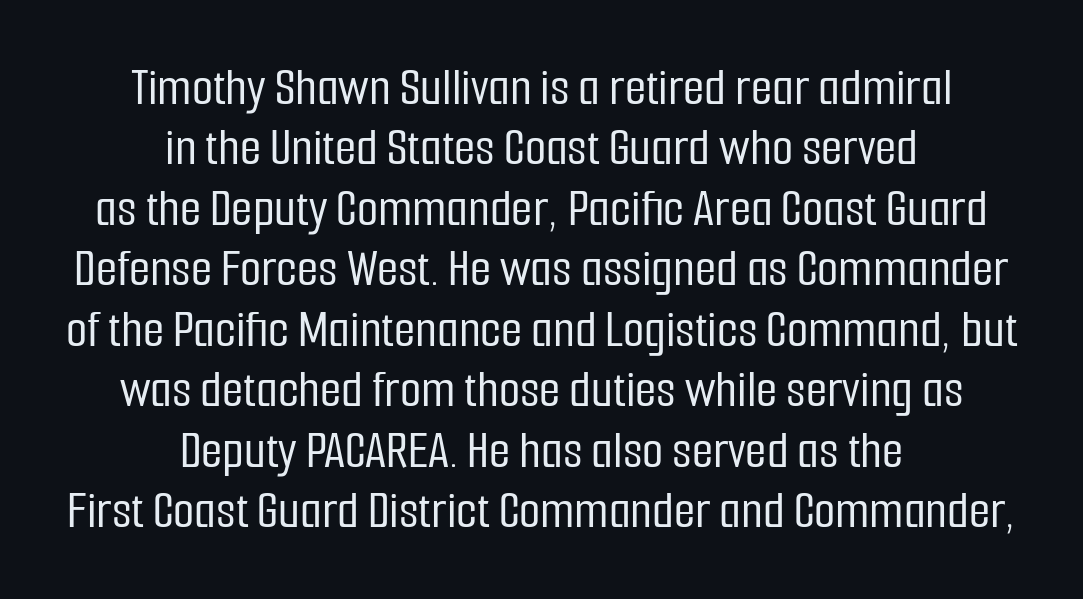
The paragraph has two soft edges and a firm central axis. Upright lettering throughout. Check under the words: just untouched page. Spacing between characters is what you'd get straight out of the box.
